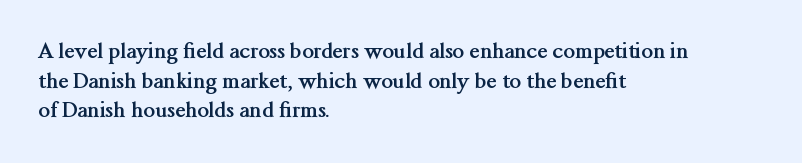
{"italic": "no", "bold": "yes", "underline": "no", "align": "left", "line_spacing": "normal", "line_spacing_ratio": 1.41, "letter_spacing": "normal", "letter_spacing_em": 0.0, "glyph_px": 21}
